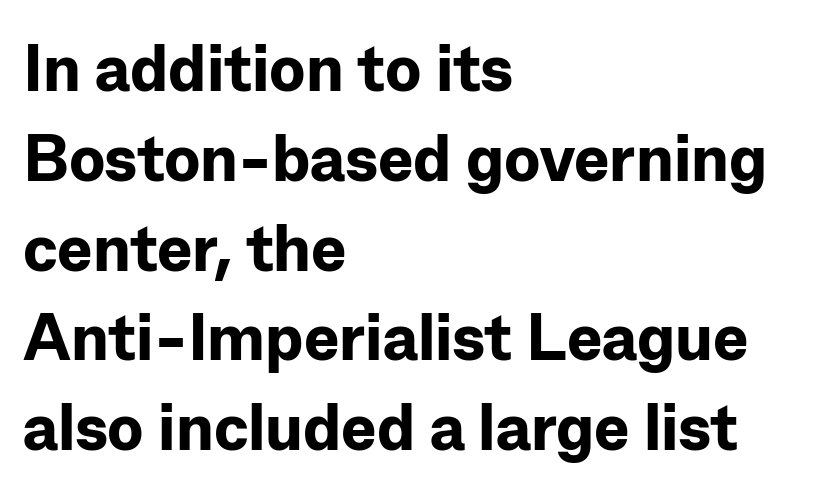
{"serif": "no", "italic": "no", "bold": "yes", "weight": "bold", "width": "normal", "stroke_contrast": "low", "x_height": "medium", "monospaced": "no", "underline": "no", "align": "left", "line_spacing": "normal", "line_spacing_ratio": 1.36, "letter_spacing": "normal", "letter_spacing_em": 0.0, "glyph_px": 66}
